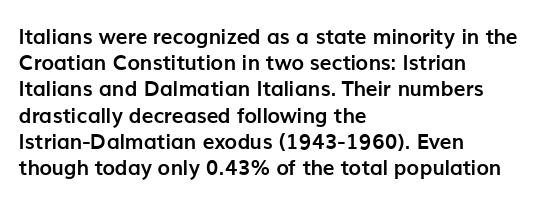
{"italic": "no", "bold": "yes", "underline": "no", "align": "left", "line_spacing": "normal", "line_spacing_ratio": 1.25, "letter_spacing": "normal", "letter_spacing_em": 0.0, "glyph_px": 21}
